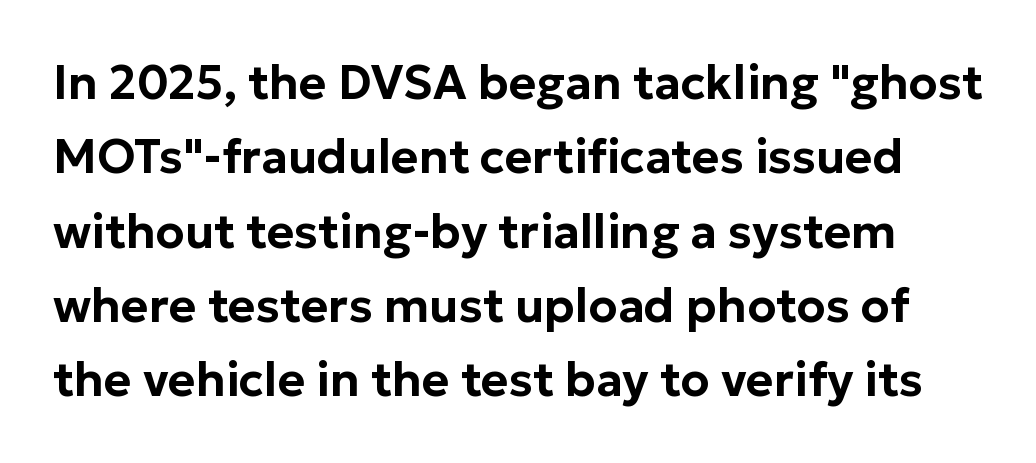
These lines keep a tight, regular rhythm from letter to letter. Character widths vary here, with narrow letters taking less room than wide ones. Posture: upright roman. Does the leading feel generous? No, just average. Typographically, this falls in the sans-serif category.
